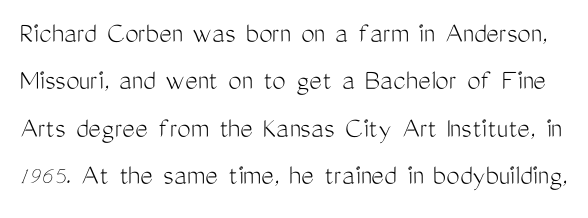
Q: Is the text bold? A: No.
Q: Is the text italic (slanted)? A: No, it is upright.
Q: Is the typeface a serif or a sans-serif typeface? A: Sans-serif.
Q: Is the text underlined? A: No.
Q: Is the spacing between letters normal or unusually wide? A: Normal.
Q: Is the spacing between lines tight, normal or loose? A: Normal.
Q: Width (condensed, normal, or wide)? A: Condensed.
Q: Stroke contrast? A: Medium.
Q: x-height? A: Medium.
Q: Monospaced? A: No.
